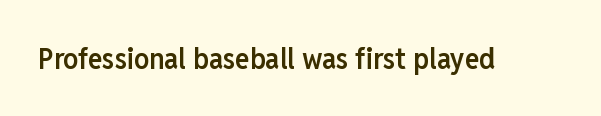
Q: Is the text bold? A: Semi-bold.
Q: Is the text italic (slanted)? A: No, it is upright.
Q: Is the typeface a serif or a sans-serif typeface? A: Sans-serif.
Q: Is the text underlined? A: No.
Q: Is the spacing between letters normal or unusually wide? A: Normal.
Q: Width (condensed, normal, or wide)? A: Condensed.
Q: Stroke contrast? A: Low.
Q: x-height? A: Medium.
Q: Monospaced? A: No.
